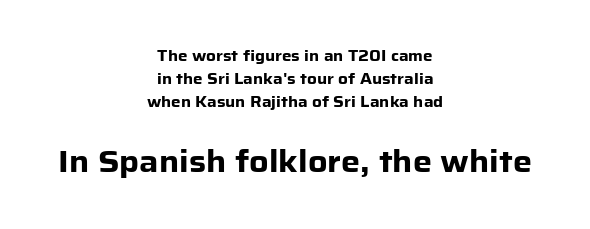
The image shows 30 px heavy sans-serif type, upright; set centered, normal line spacing (1.55x), normal letter spacing, not underlined; the second (bottom) block is 2.0x larger; low stroke contrast and a medium x-height.
